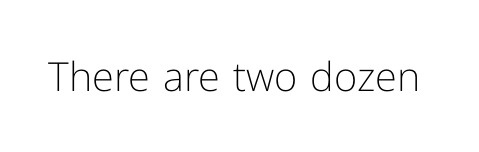
The image shows 40 px light sans-serif type, upright; set normal letter spacing, not underlined; low stroke contrast and a medium x-height.
